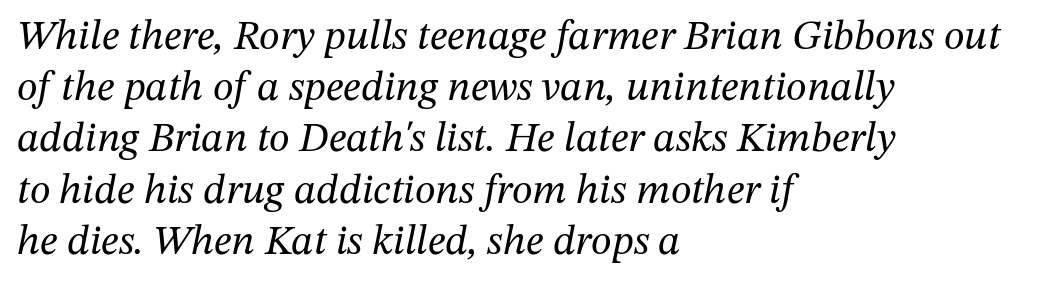
{"serif": "yes", "italic": "yes", "lean": "right", "slant_degrees": 12, "bold": "no", "weight": "regular", "width": "normal", "stroke_contrast": "medium", "x_height": "medium", "monospaced": "no", "underline": "no", "align": "left", "line_spacing_ratio": 1.22, "letter_spacing": "normal", "letter_spacing_em": 0.0, "glyph_px": 42}
